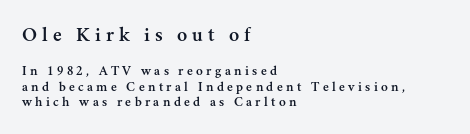
Q: Is the text italic (slanted)? A: No, it is upright.
Q: Is the text underlined? A: No.
Q: How is the paragraph aligned? A: Left-aligned.
Q: Is the spacing between letters normal or unusually wide? A: Unusually wide.
Q: Is the spacing between lines tight, normal or loose? A: Tight.
Q: Which block of text is set in a larger size, the first (top) or the second (bottom)? A: The first (top) one.
